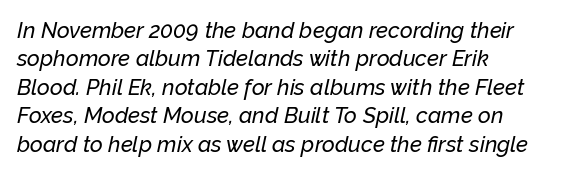
How would I describe the line gaps? Plain and ordinary. Observe the ordinary spacing: letters are neighbours, not strangers. The typography opts for an oblique posture over an upright one. In CSS terms this would be text-align: left. Letters rest on an invisible, unmarked baseline.
